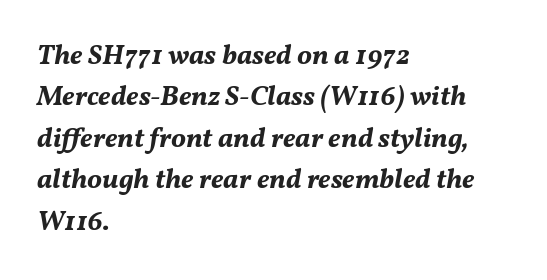
Q: Is the text bold? A: Yes.
Q: Is the text italic (slanted)? A: Yes, it leans right by about 11 degrees.
Q: Is the text underlined? A: No.
Q: How is the paragraph aligned? A: Left-aligned.
Q: Is the spacing between letters normal or unusually wide? A: Normal.
Q: Is the spacing between lines tight, normal or loose? A: Normal.
Q: Width (condensed, normal, or wide)? A: Normal.
Q: Stroke contrast? A: Medium.
Q: x-height? A: Medium.
Q: Monospaced? A: No.
